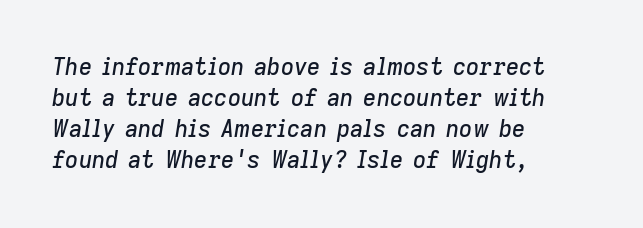
Characters follow at the spacing the type designer built in. The block of text has a typical density, with ordinary space between rows. Lines of text with bare space underneath. In terms of posture, this sample is oblique.
